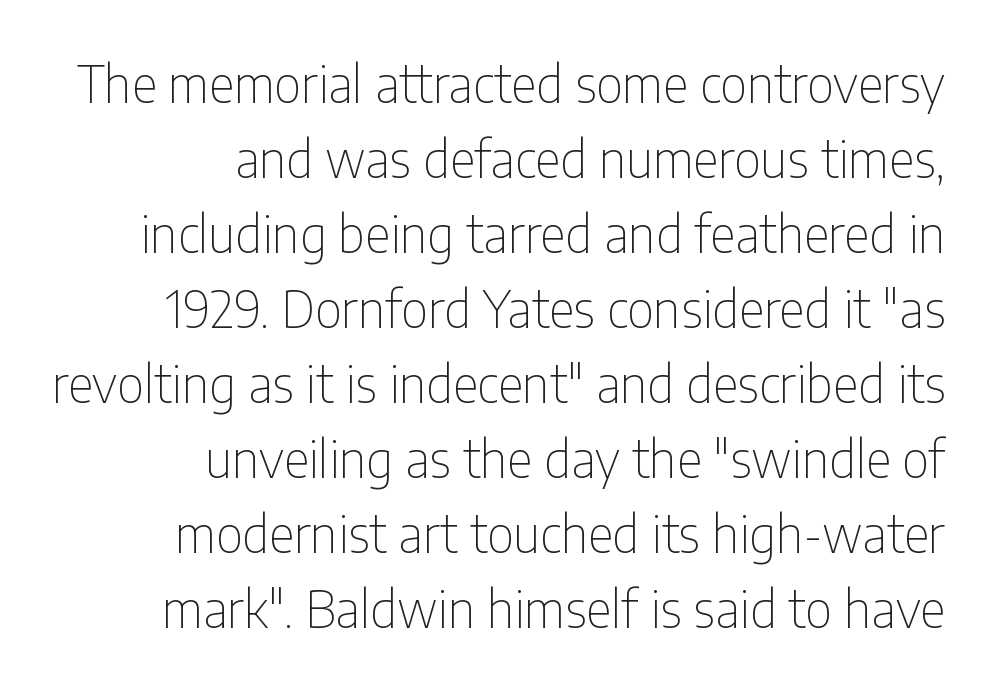
Q: Is the text bold? A: No.
Q: Is the text italic (slanted)? A: No, it is upright.
Q: Is the typeface a serif or a sans-serif typeface? A: Sans-serif.
Q: Is the text underlined? A: No.
Q: How is the paragraph aligned? A: Right-aligned.
Q: Is the spacing between letters normal or unusually wide? A: Normal.
Q: Is the spacing between lines tight, normal or loose? A: Normal.
Q: Width (condensed, normal, or wide)? A: Condensed.
Q: Stroke contrast? A: Low.
Q: x-height? A: Medium.
Q: Monospaced? A: No.
